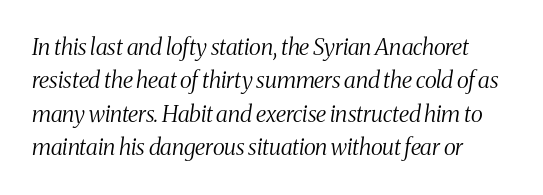
The image shows 23 px text type, italic (leaning right); set normal line spacing (1.45x), normal letter spacing, not underlined.
